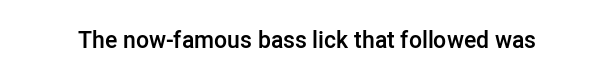
{"italic": "no", "bold": "semi", "underline": "no", "letter_spacing": "normal", "letter_spacing_em": 0.0, "glyph_px": 23}
